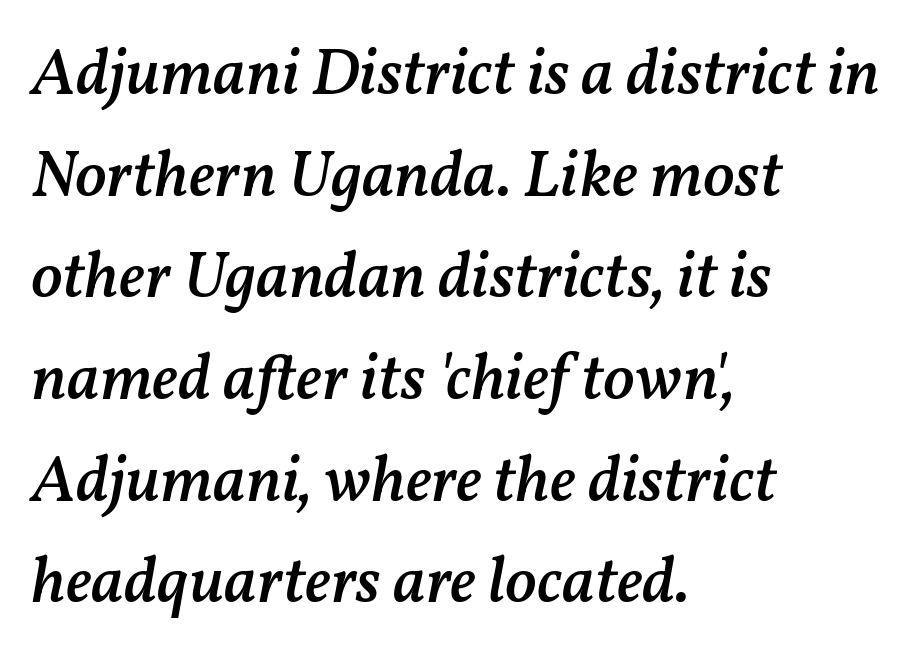
{"italic": "yes", "lean": "right", "slant_degrees": 11, "bold": "semi", "weight": "semibold", "width": "normal", "stroke_contrast": "medium", "x_height": "medium", "monospaced": "no", "underline": "no", "align": "left", "line_spacing": "normal", "line_spacing_ratio": 1.54, "letter_spacing": "normal", "letter_spacing_em": 0.0, "glyph_px": 66}
